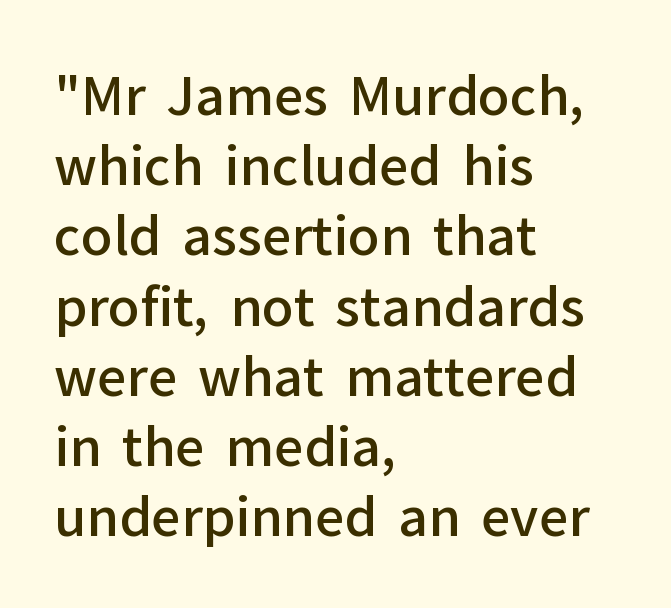
Q: Is the text bold? A: Semi-bold.
Q: Is the text italic (slanted)? A: No, it is upright.
Q: Is the typeface a serif or a sans-serif typeface? A: Sans-serif.
Q: Is the text underlined? A: No.
Q: How is the paragraph aligned? A: Left-aligned.
Q: Is the spacing between letters normal or unusually wide? A: Normal.
Q: Is the spacing between lines tight, normal or loose? A: Normal.
Q: Width (condensed, normal, or wide)? A: Normal.
Q: Stroke contrast? A: Low.
Q: x-height? A: Medium.
Q: Monospaced? A: No.
